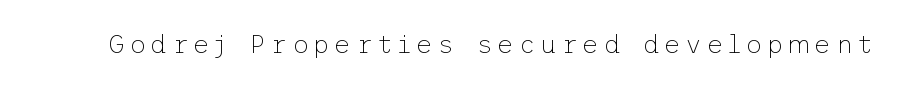
{"italic": "no", "bold": "no", "underline": "no", "glyph_px": 26}
